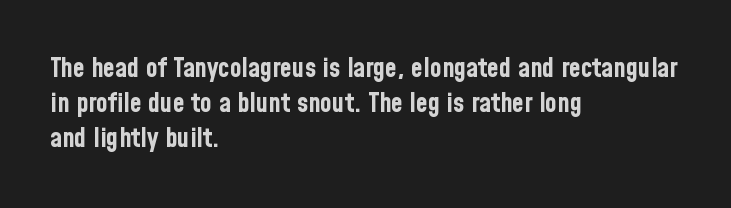
The image shows 27 px bold type, upright; set left-aligned, normal line spacing (1.29x), normal letter spacing, not underlined.
